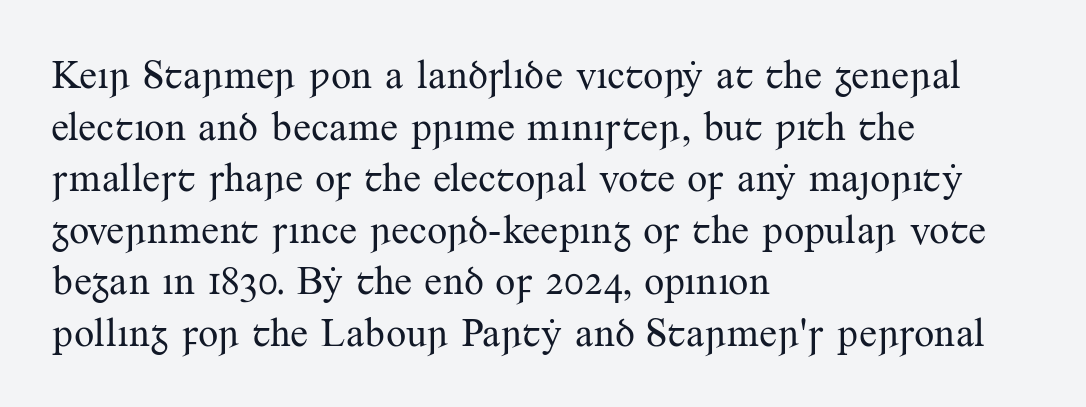
Q: Is the text bold? A: No.
Q: Is the text italic (slanted)? A: No, it is upright.
Q: Is the typeface a serif or a sans-serif typeface? A: Serif.
Q: Is the text underlined? A: No.
Q: How is the paragraph aligned? A: Left-aligned.
Q: Is the spacing between letters normal or unusually wide? A: Normal.
Q: Is the spacing between lines tight, normal or loose? A: Normal.
Q: Width (condensed, normal, or wide)? A: Normal.
Q: Stroke contrast? A: Medium.
Q: x-height? A: Small.
Q: Monospaced? A: No.
